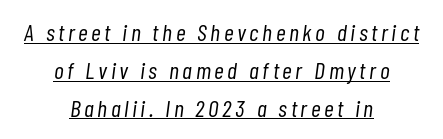
{"italic": "yes", "lean": "right", "slant_degrees": 7, "bold": "no", "underline": "yes", "align": "center", "line_spacing": "normal", "line_spacing_ratio": 1.58, "glyph_px": 24}
